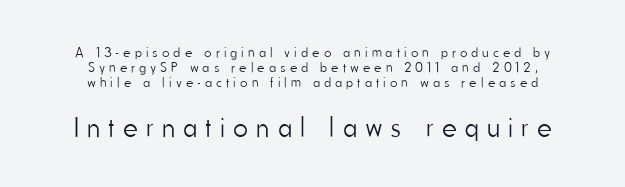
Examine the stroke ends and you'll find no serifs. No letter is thick-stroked: the sample isn't bold. Glyph-to-glyph distance is far greater than everyday printed text. Lines of text with bare space underneath. Quick note: interline space is minimal.
